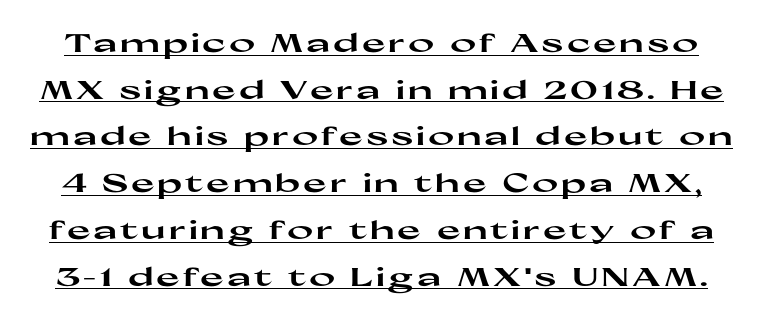
The sample has been set heavy, in full bold. The lettering stays uniformly vertical, giving the passage a roman look. Emphasis is given by a line drawn under the lettering.
